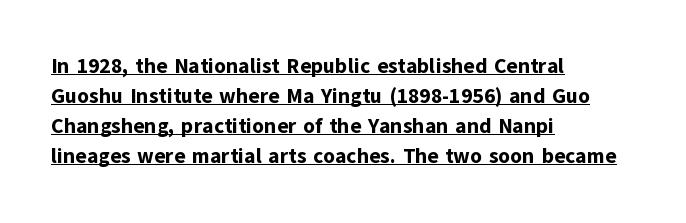
{"italic": "no", "bold": "yes", "underline": "yes", "align": "left", "line_spacing": "normal", "line_spacing_ratio": 1.43, "letter_spacing": "normal", "letter_spacing_em": 0.0, "glyph_px": 21}
